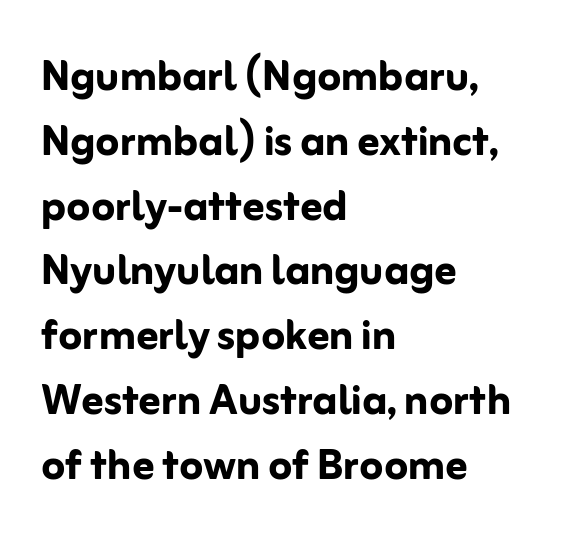
The passage is arranged the way most books set body copy — flush left. Spacing verdict: proportional, widths tailored to each character. Clear beneath every line of the passage. Default kerning and tracking; the words read as compact shapes. Style check: upright.
